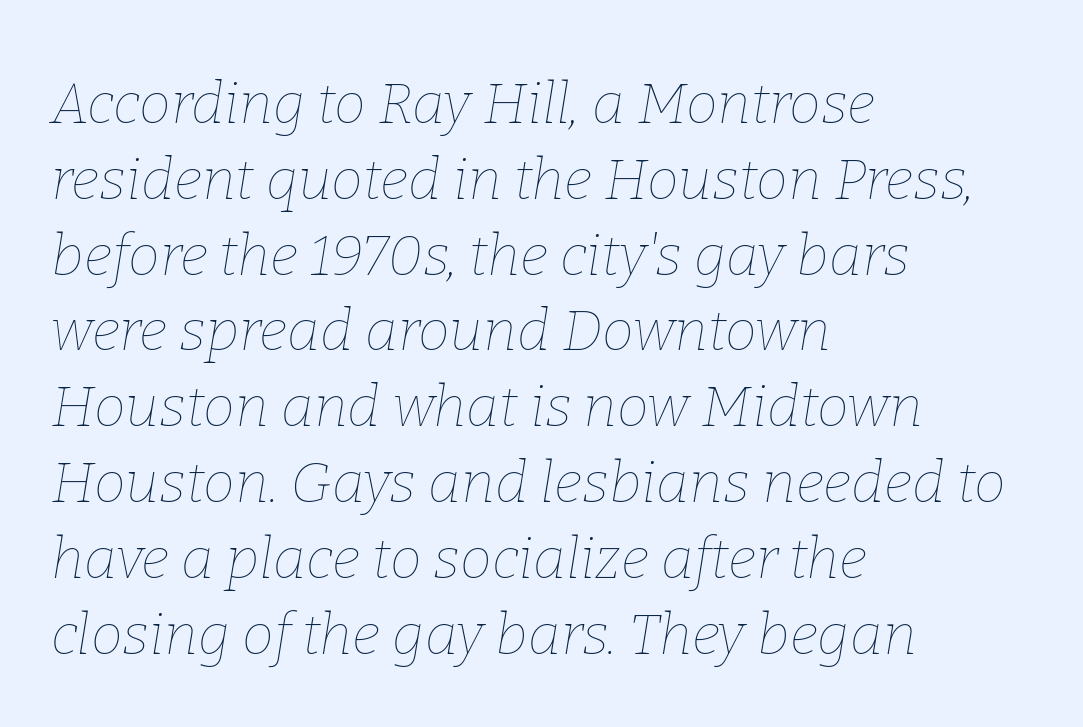
{"italic": "yes", "lean": "right", "slant_degrees": 9, "bold": "no", "weight": "thin", "width": "normal", "stroke_contrast": "low", "x_height": "medium", "monospaced": "no", "underline": "no", "align": "left", "line_spacing": "normal", "line_spacing_ratio": 1.33, "letter_spacing": "normal", "letter_spacing_em": 0.0, "glyph_px": 57}
